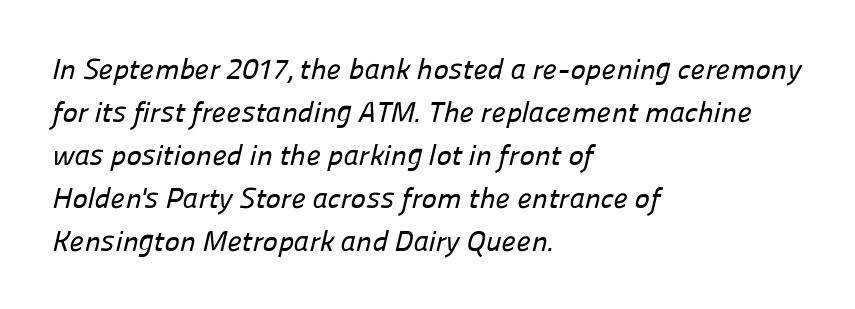
{"serif": "no", "width": "normal", "stroke_contrast": "low", "x_height": "medium", "monospaced": "no", "underline": "no", "align": "left", "line_spacing": "normal", "line_spacing_ratio": 1.48, "letter_spacing": "normal", "letter_spacing_em": 0.0, "glyph_px": 29}
